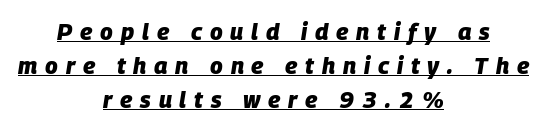
{"italic": "yes", "lean": "right", "slant_degrees": 9, "bold": "yes", "underline": "yes", "align": "center", "line_spacing": "normal", "line_spacing_ratio": 1.48, "letter_spacing": "wide", "letter_spacing_em": 0.34, "glyph_px": 23}
